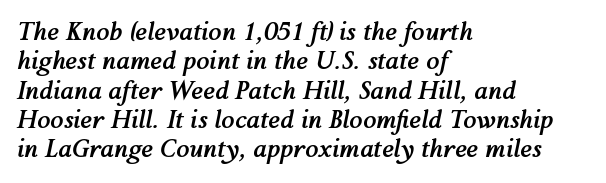
Q: Is the text bold? A: Yes.
Q: Is the text italic (slanted)? A: Yes, it leans right by about 12 degrees.
Q: Is the text underlined? A: No.
Q: How is the paragraph aligned? A: Left-aligned.
Q: Is the spacing between letters normal or unusually wide? A: Normal.
